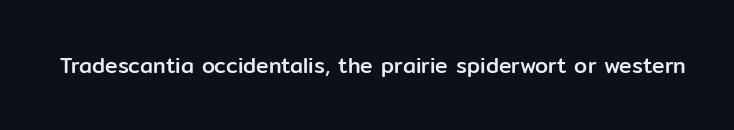
{"italic": "no", "underline": "no", "letter_spacing": "normal", "letter_spacing_em": 0.0, "glyph_px": 21}
